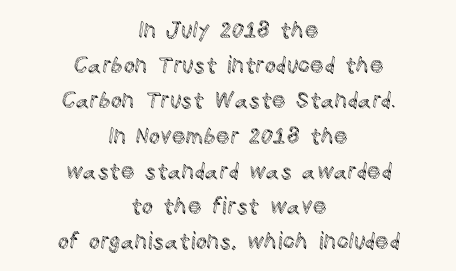
The image shows 22 px text type; set centered, normal line spacing (1.6x), normal letter spacing, not underlined.
